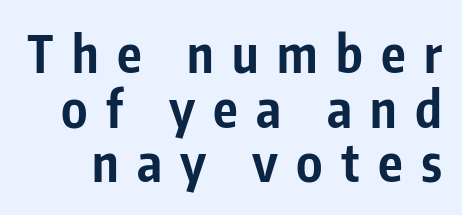
Q: Is the text bold? A: Yes.
Q: Is the text italic (slanted)? A: No, it is upright.
Q: Is the typeface a serif or a sans-serif typeface? A: Sans-serif.
Q: Is the text underlined? A: No.
Q: Is the spacing between letters normal or unusually wide? A: Unusually wide.
Q: Is the spacing between lines tight, normal or loose? A: Tight.
Q: Width (condensed, normal, or wide)? A: Condensed.
Q: Stroke contrast? A: Low.
Q: x-height? A: Medium.
Q: Monospaced? A: No.
